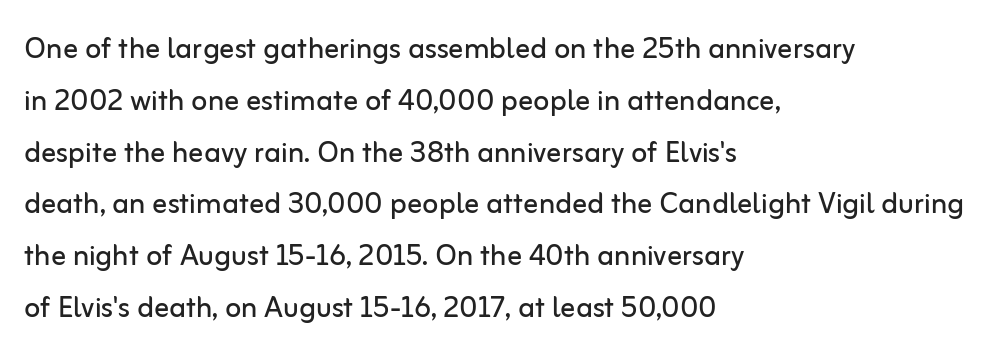
The image shows 37 px regular-weight sans-serif type, upright; set left-aligned, normal line spacing (1.4x), normal letter spacing, not underlined; low stroke contrast and a medium x-height.
